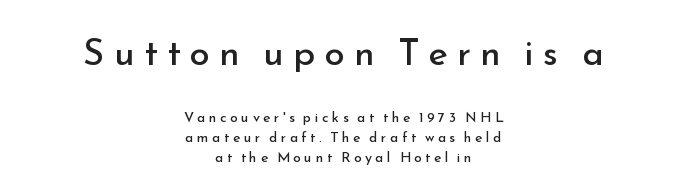
The image shows 37 px regular-weight sans-serif type, upright; set centered, normal line spacing (1.42x), unusually wide letter spacing (+0.25 em), not underlined; the first (top) block is 2.64x larger; low stroke contrast and a small x-height.
